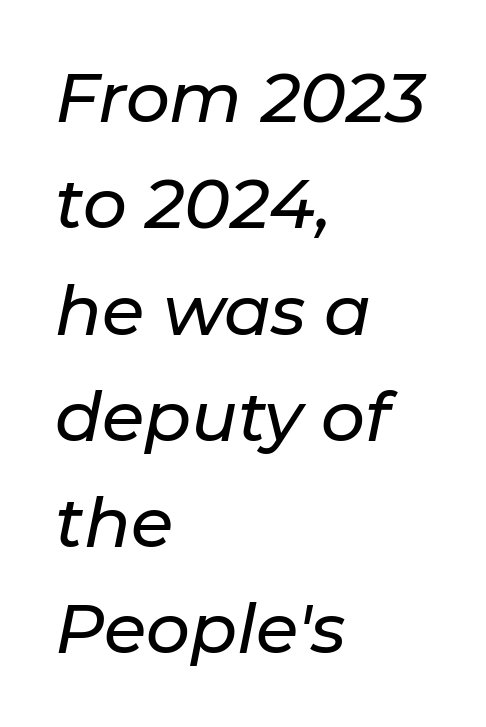
The image shows 69 px text type, italic (leaning right); set left-aligned, normal line spacing (1.54x), normal letter spacing, not underlined; low stroke contrast and a medium x-height.
